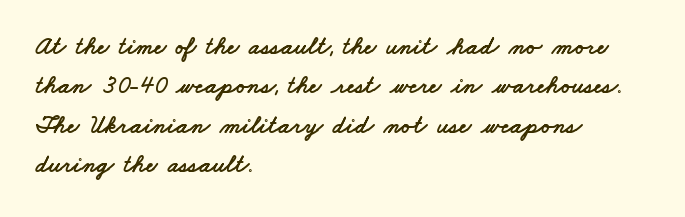
Check the space under the baseline: it is left empty. Line starts are locked; line ends wander. The lines sit at an ordinary, default distance from one another. Standard letterfit; no display-style spreading of the glyphs.
